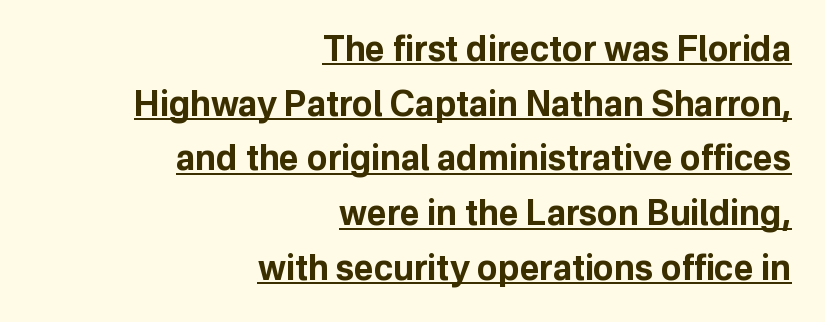
Character widths vary here, with narrow letters taking less room than wide ones. The rendering keeps characters at their native spacing. The line-height multiplier appears to be the usual default. Compared with a flush-left layout, this one pins lines to the opposite, right side. If you drew a line through each stem, it would be perfectly vertical. You can tell from the bare stems that sans-serif type was used.
